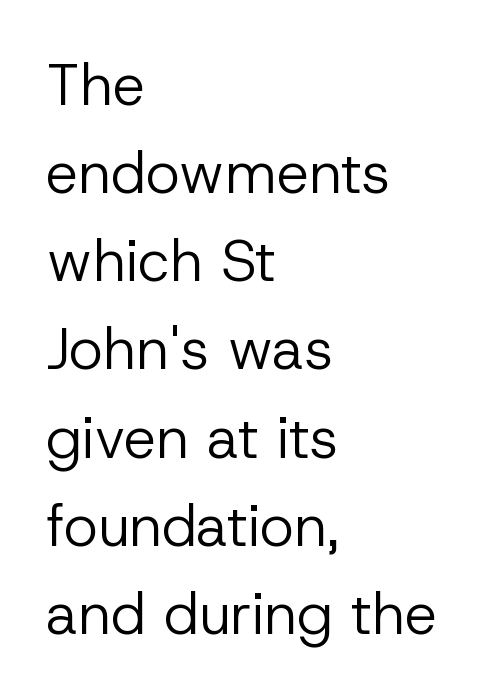
The image shows 58 px regular-weight sans-serif type, upright; set left-aligned, normal line spacing (1.52x), normal letter spacing, not underlined; low stroke contrast and a medium x-height.
